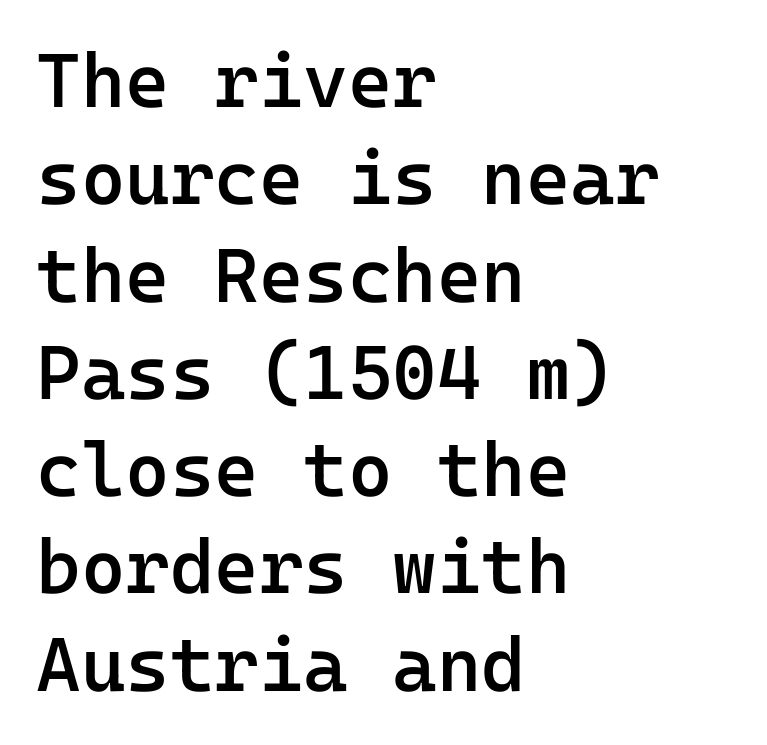
{"serif": "no", "italic": "no", "bold": "semi", "weight": "semibold", "width": "normal", "stroke_contrast": "low", "x_height": "medium", "monospaced": "yes", "underline": "no", "align": "left", "line_spacing": "normal", "line_spacing_ratio": 1.28, "letter_spacing": "normal", "letter_spacing_em": 0.0, "glyph_px": 76}
